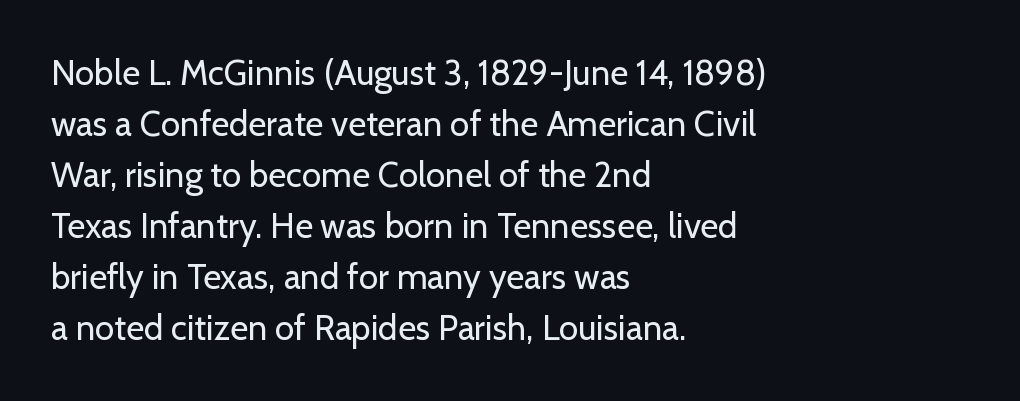
The image shows 35 px regular-weight sans-serif type, upright; set left-aligned, normal line spacing (1.46x), normal letter spacing, not underlined; low stroke contrast and a medium x-height.
